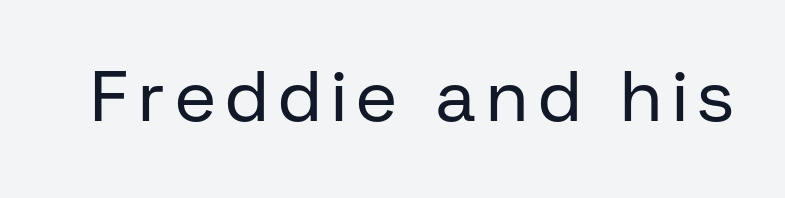
{"serif": "no", "italic": "no", "bold": "no", "weight": "regular", "width": "normal", "stroke_contrast": "low", "x_height": "medium", "monospaced": "no", "underline": "no", "glyph_px": 71}
